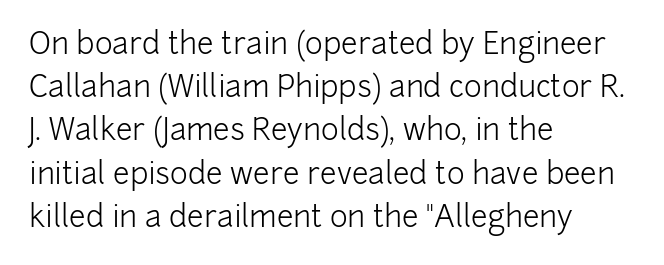
Q: Is the text bold? A: No.
Q: Is the text italic (slanted)? A: No, it is upright.
Q: Is the typeface a serif or a sans-serif typeface? A: Sans-serif.
Q: Is the text underlined? A: No.
Q: How is the paragraph aligned? A: Left-aligned.
Q: Is the spacing between letters normal or unusually wide? A: Normal.
Q: Is the spacing between lines tight, normal or loose? A: Normal.
Q: Width (condensed, normal, or wide)? A: Normal.
Q: Stroke contrast? A: Low.
Q: x-height? A: Medium.
Q: Monospaced? A: No.
